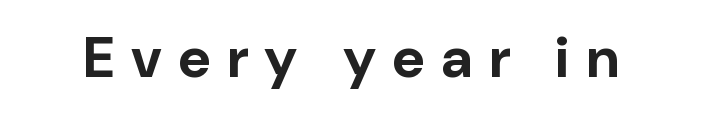
Q: Is the text bold? A: Yes.
Q: Is the text italic (slanted)? A: No, it is upright.
Q: Is the typeface a serif or a sans-serif typeface? A: Sans-serif.
Q: Is the text underlined? A: No.
Q: Is the spacing between letters normal or unusually wide? A: Unusually wide.
Q: Width (condensed, normal, or wide)? A: Normal.
Q: Stroke contrast? A: Low.
Q: x-height? A: Medium.
Q: Monospaced? A: No.
